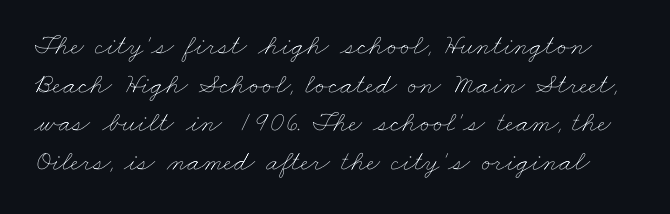
The image shows 29 px thin, wide type; set normal line spacing (1.33x), normal letter spacing, not underlined; low stroke contrast and a small x-height.
